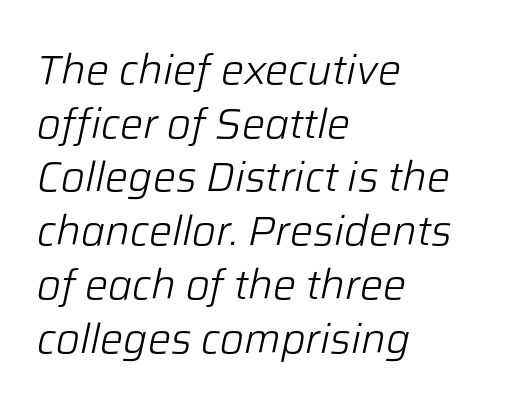
The image shows 41 px light type, italic (leaning right); set left-aligned, normal line spacing (1.31x), normal letter spacing, not underlined; low stroke contrast and a medium x-height.
